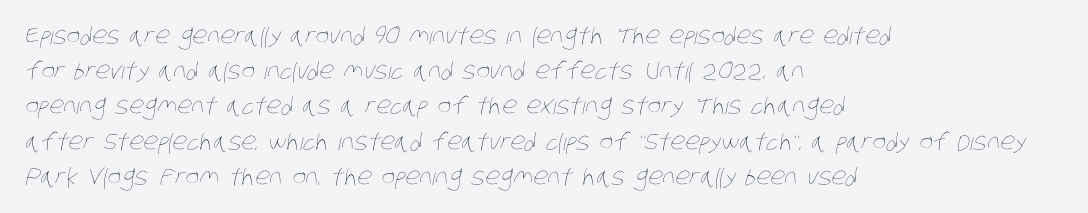
{"bold": "no", "underline": "no", "align": "left", "line_spacing": "normal", "line_spacing_ratio": 1.53, "letter_spacing": "normal", "letter_spacing_em": 0.0, "glyph_px": 23}
